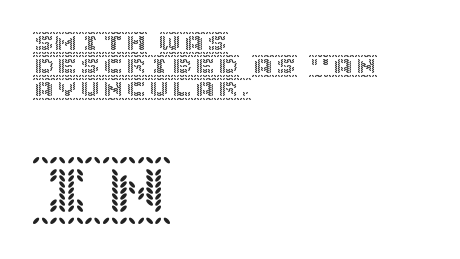
Q: Is the text italic (slanted)? A: No, it is upright.
Q: Is the text underlined? A: No.
Q: How is the paragraph aligned? A: Left-aligned.
Q: Is the spacing between letters normal or unusually wide? A: Normal.
Q: Is the spacing between lines tight, normal or loose? A: Tight.
Q: Which block of text is set in a larger size, the first (top) or the second (bottom)? A: The second (bottom) one.
Q: Width (condensed, normal, or wide)? A: Normal.
Q: x-height? A: Large.
